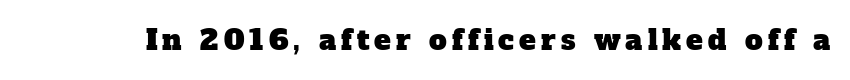
Q: Is the typeface a serif or a sans-serif typeface? A: Serif.
Q: Is the text underlined? A: No.
Q: Width (condensed, normal, or wide)? A: Normal.
Q: Stroke contrast? A: Low.
Q: x-height? A: Medium.
Q: Monospaced? A: No.
